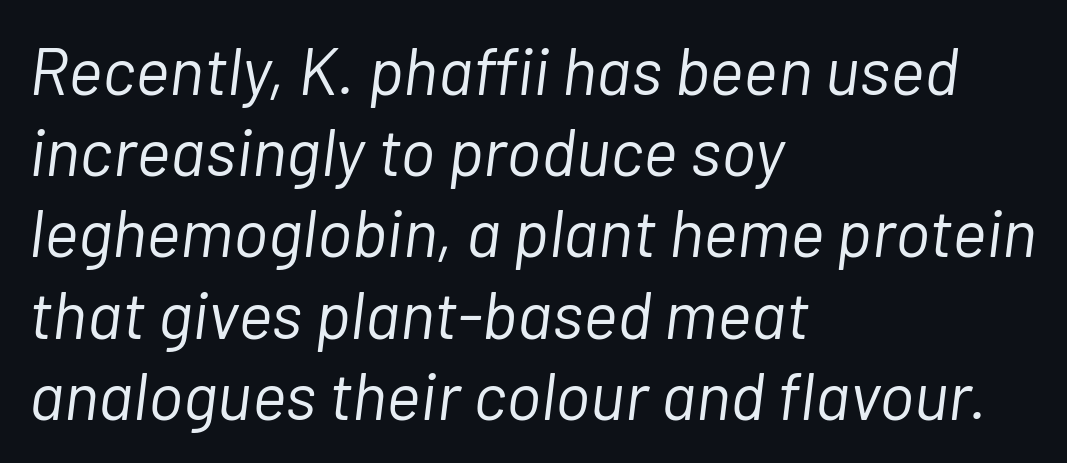
This sample uses plain, unmodified letter spacing. These lines were composed using italics. Notice how the passage keeps a crisp vertical edge on the left only. You could not count columns in this text — the font is proportionally spaced.
